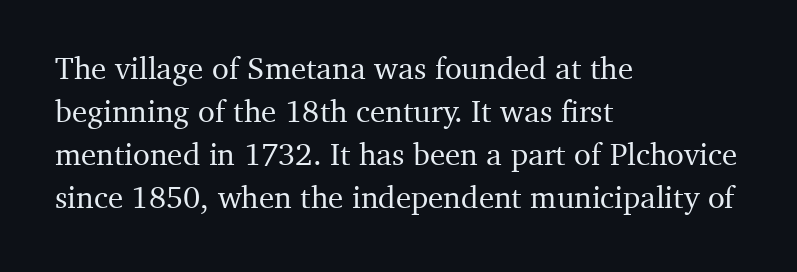
The passage shown is typed in a proportional face where columns would drift. Glyph-to-glyph distance matches everyday printed text. Observe the serifs anchoring each vertical stroke in this sample. Is there much room between lines? A standard amount, neither cramped nor airy.
